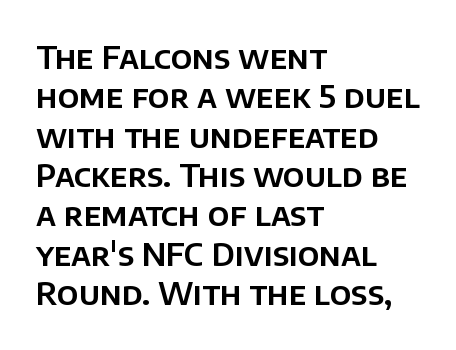
{"serif": "no", "italic": "no", "width": "normal", "stroke_contrast": "low", "x_height": "large", "monospaced": "no", "underline": "no", "align": "left", "line_spacing_ratio": 1.23, "letter_spacing": "normal", "letter_spacing_em": 0.0, "glyph_px": 32}
